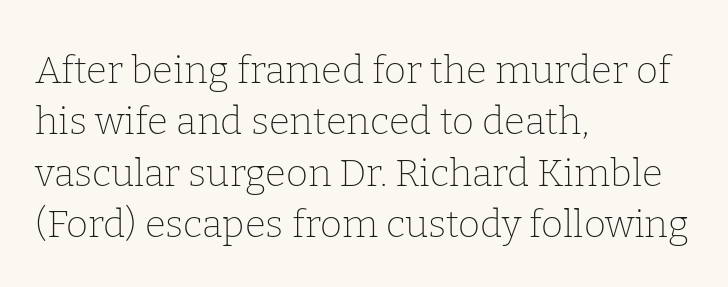
The image shows 38 px thin serif type, upright; set left-aligned, normal line spacing (1.35x), normal letter spacing, not underlined; low stroke contrast and a medium x-height.
